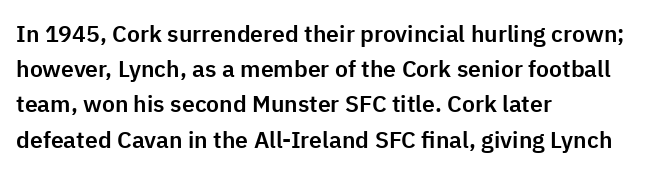
The image shows 23 px text type, upright; set left-aligned, normal line spacing (1.53x), normal letter spacing, not underlined.
